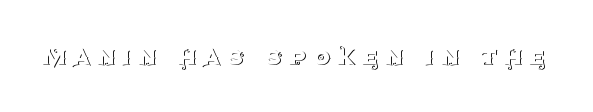
Q: Is the text bold? A: No.
Q: Is the text italic (slanted)? A: No, it is upright.
Q: Is the typeface a serif or a sans-serif typeface? A: Serif.
Q: Is the text underlined? A: No.
Q: Is the spacing between letters normal or unusually wide? A: Unusually wide.
Q: Width (condensed, normal, or wide)? A: Normal.
Q: Stroke contrast? A: Medium.
Q: x-height? A: Large.
Q: Monospaced? A: No.
